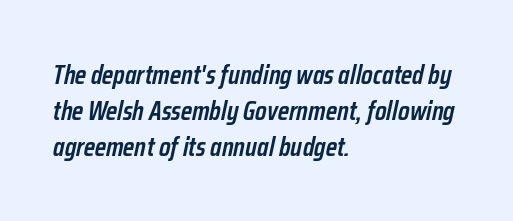
{"italic": "yes", "lean": "right", "slant_degrees": 12, "bold": "semi", "underline": "no", "align": "left", "line_spacing": "normal", "line_spacing_ratio": 1.33, "letter_spacing": "normal", "letter_spacing_em": 0.0, "glyph_px": 27}
